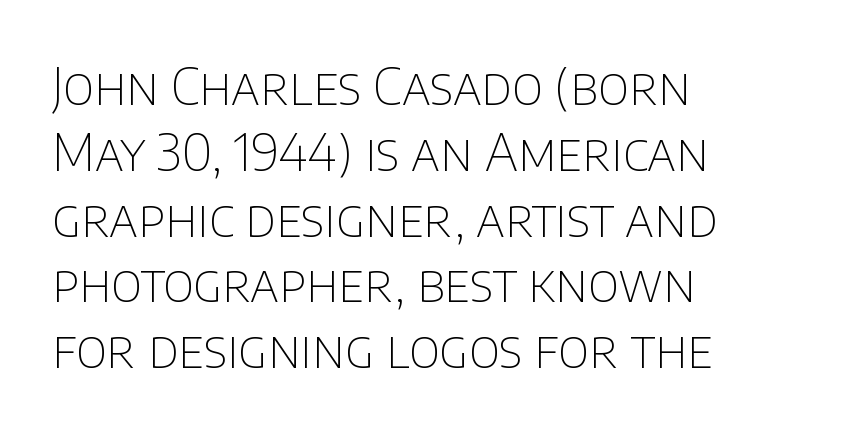
Standard letterfit; no display-style spreading of the glyphs. Unlike italic type, these characters show no tilt at all. Check where the strokes stop: nothing finishes them off — pure sans. The typesetter chose a ragged-right arrangement here. This is not heavy type; no bold has been used.
